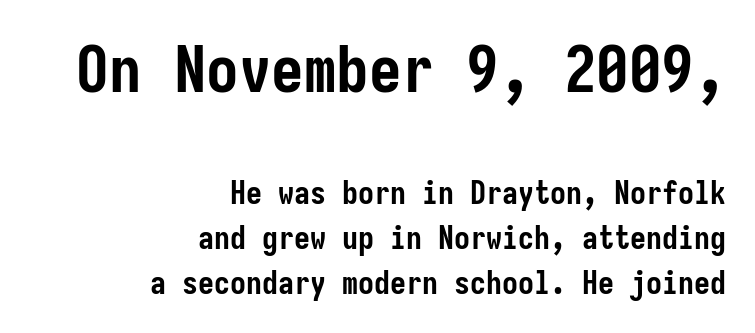
The first block has been scaled up relative to the second. Serif or sans? Sans — the stroke terminals are bare. The compositor pushed each line to the right boundary. The rows are spaced the way most documents space them. Nope, not italic — everything's standing straight. Underlining? Definitely not there.
